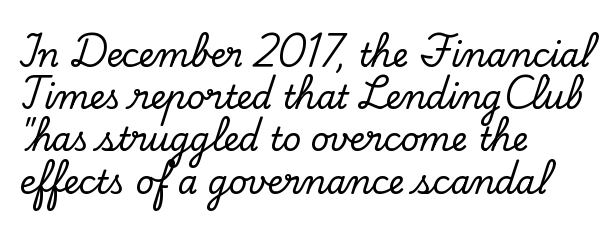
{"serif": "yes", "width": "normal", "stroke_contrast": "low", "x_height": "small", "monospaced": "no", "underline": "no", "align": "left", "line_spacing": "normal", "line_spacing_ratio": 1.32, "letter_spacing": "normal", "letter_spacing_em": 0.0, "glyph_px": 32}
